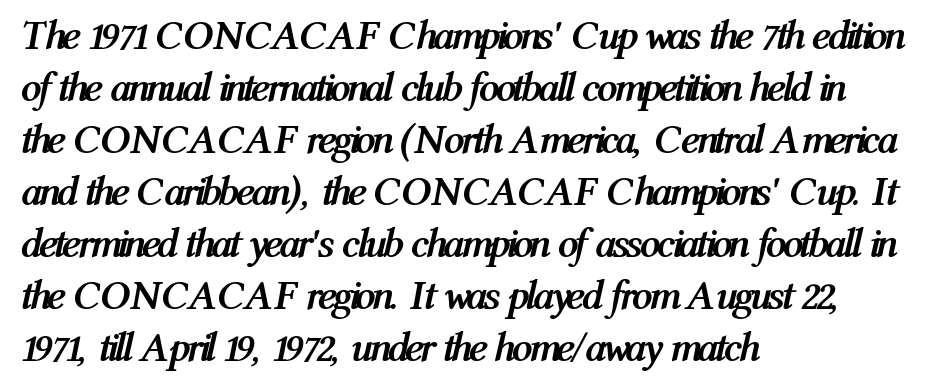
Q: Is the text bold? A: Yes.
Q: Is the text italic (slanted)? A: Yes, it leans right by about 12 degrees.
Q: Is the text underlined? A: No.
Q: How is the paragraph aligned? A: Left-aligned.
Q: Is the spacing between letters normal or unusually wide? A: Normal.
Q: Is the spacing between lines tight, normal or loose? A: Normal.
Q: Width (condensed, normal, or wide)? A: Condensed.
Q: Stroke contrast? A: Medium.
Q: x-height? A: Medium.
Q: Monospaced? A: No.
